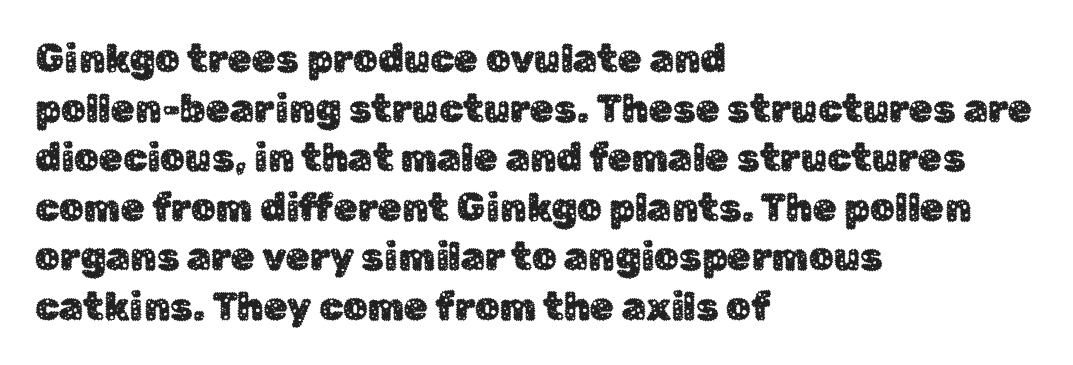
The image shows 39 px sans-serif type, upright; set left-aligned, normal line spacing (1.27x), normal letter spacing, not underlined; low stroke contrast and a medium x-height.
